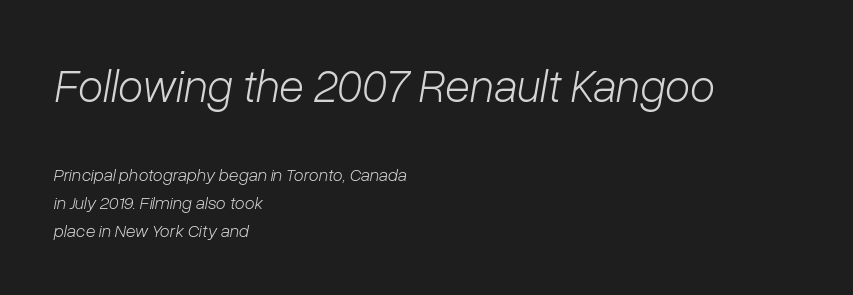
{"italic": "yes", "lean": "right", "slant_degrees": 10, "bold": "no", "weight": "light", "width": "normal", "stroke_contrast": "low", "x_height": "medium", "monospaced": "no", "underline": "no", "align": "left", "line_spacing": "normal", "line_spacing_ratio": 1.56, "letter_spacing": "normal", "letter_spacing_em": 0.0, "larger_block": "first", "size_ratio": 2.56, "glyph_px": 46}
